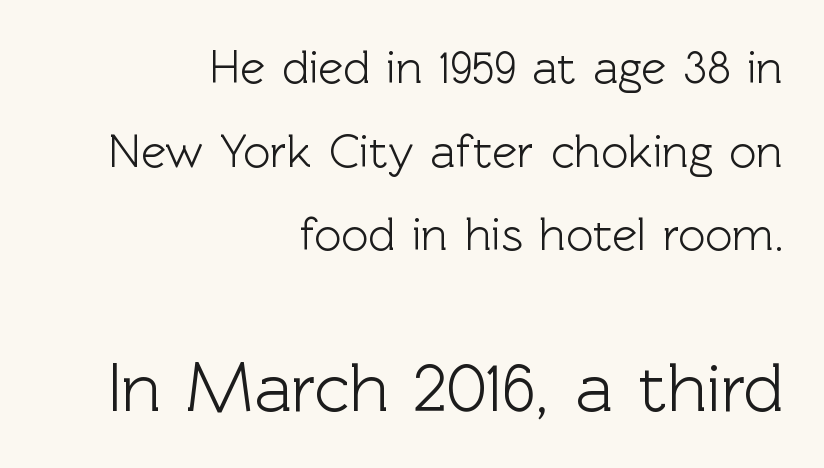
{"serif": "no", "italic": "no", "width": "normal", "x_height": "medium", "monospaced": "no", "underline": "no", "align": "right", "line_spacing_ratio": 1.78, "letter_spacing": "normal", "letter_spacing_em": 0.0, "larger_block": "second", "size_ratio": 1.49, "glyph_px": 70}
